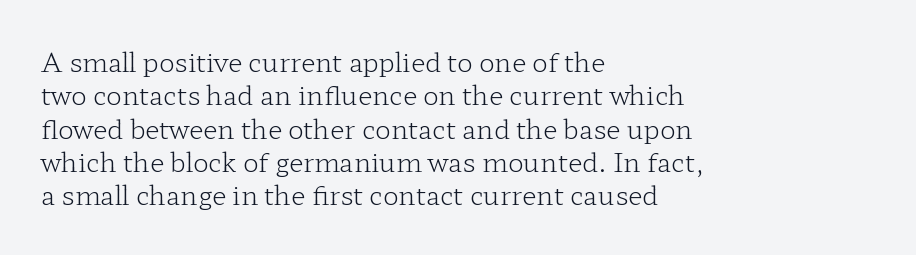
Q: Is the text bold? A: No.
Q: Is the text italic (slanted)? A: No, it is upright.
Q: Is the text underlined? A: No.
Q: How is the paragraph aligned? A: Left-aligned.
Q: Is the spacing between letters normal or unusually wide? A: Normal.
Q: Is the spacing between lines tight, normal or loose? A: Normal.
